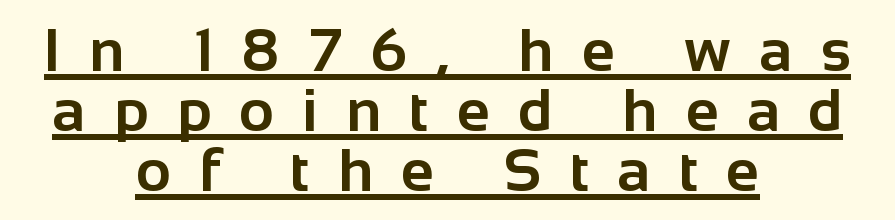
The image shows 60 px bold sans-serif type, upright; set centered, tight line spacing (1.0x), unusually wide letter spacing (+0.47 em), underlined; low stroke contrast and a medium x-height.
